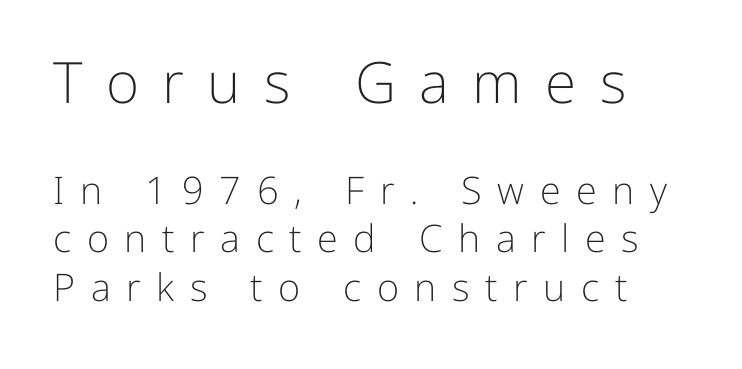
Q: Is the text bold? A: No.
Q: Is the text italic (slanted)? A: No, it is upright.
Q: Is the typeface a serif or a sans-serif typeface? A: Sans-serif.
Q: Is the text underlined? A: No.
Q: Is the spacing between letters normal or unusually wide? A: Unusually wide.
Q: Is the spacing between lines tight, normal or loose? A: Normal.
Q: Which block of text is set in a larger size, the first (top) or the second (bottom)? A: The first (top) one.
Q: Width (condensed, normal, or wide)? A: Normal.
Q: Stroke contrast? A: Low.
Q: x-height? A: Medium.
Q: Monospaced? A: No.
